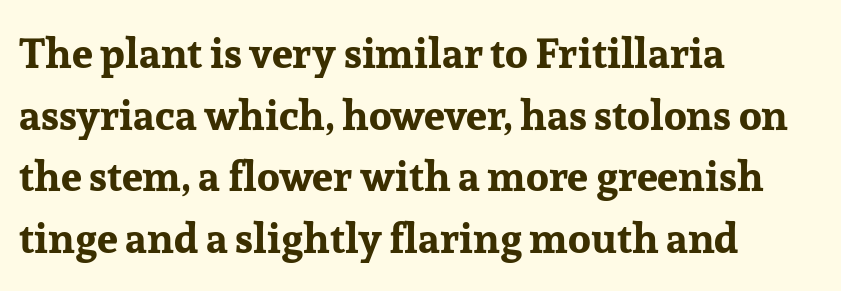
The lines are quadded left. The letters stand straight up with perfectly vertical stems. To sum up the face: it has serifs. Do the characters align in a grid? No, the font is proportional. Default kerning and tracking; the words read as compact shapes. On the weight axis this lands at bold, roughly 700.
